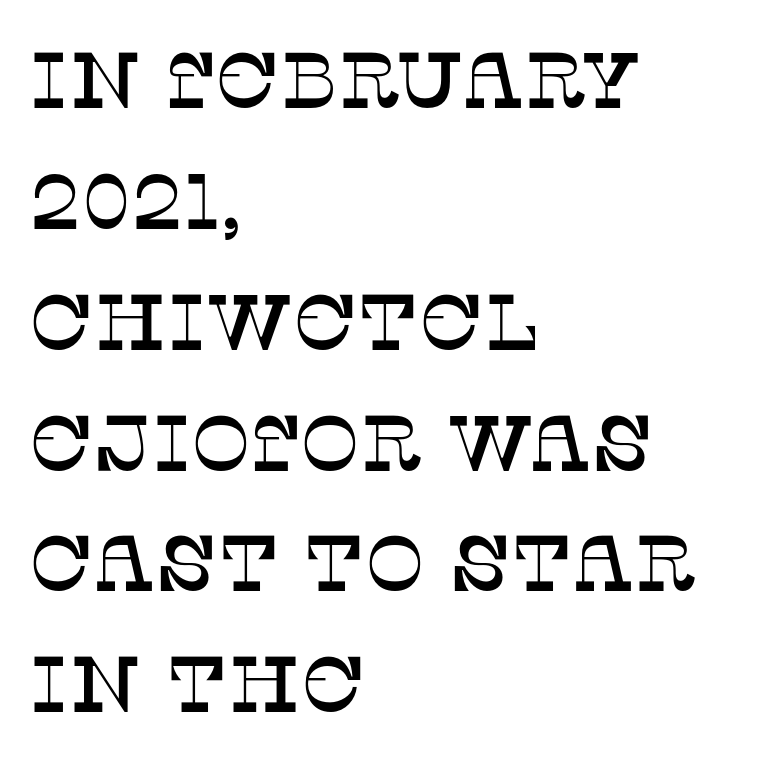
{"serif": "yes", "italic": "no", "width": "normal", "stroke_contrast": "low", "x_height": "large", "monospaced": "no", "underline": "no", "align": "left", "line_spacing": "normal", "line_spacing_ratio": 1.53, "letter_spacing": "normal", "letter_spacing_em": 0.0, "glyph_px": 79}
